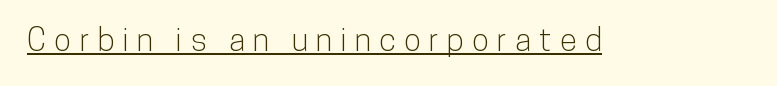
{"serif": "no", "italic": "no", "width": "condensed", "stroke_contrast": "low", "x_height": "medium", "monospaced": "no", "underline": "yes", "letter_spacing": "wide", "letter_spacing_em": 0.25, "glyph_px": 32}
